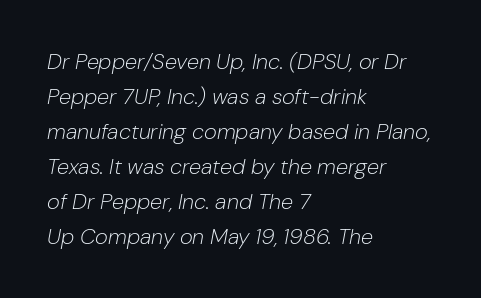
{"italic": "yes", "lean": "right", "slant_degrees": 10, "bold": "no", "underline": "no", "align": "left", "line_spacing": "normal", "line_spacing_ratio": 1.59, "letter_spacing": "normal", "letter_spacing_em": 0.0, "glyph_px": 22}
